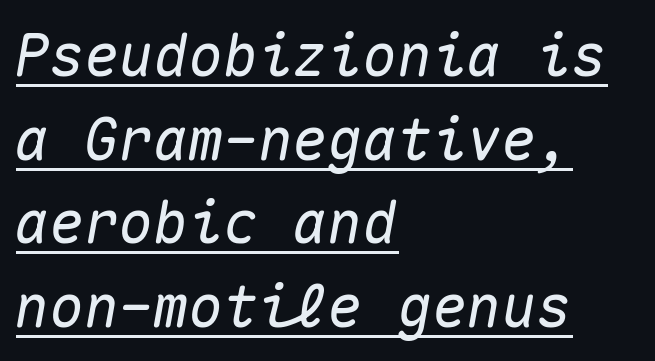
Is this a fixed-width face? Yes — each glyph sits in an identical cell. Teacher's note: observe the even left margin — that is flush-left alignment. A typographer would call this underscored text. The specimen reads as italic at a glance. Successive baselines arrive at the customary interval.
